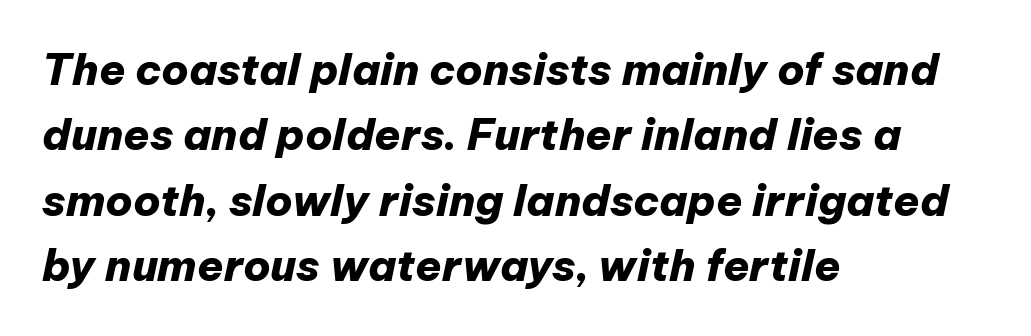
The image shows 43 px heavy type, italic (leaning right); set left-aligned, normal line spacing (1.52x), normal letter spacing, not underlined; low stroke contrast and a medium x-height.
